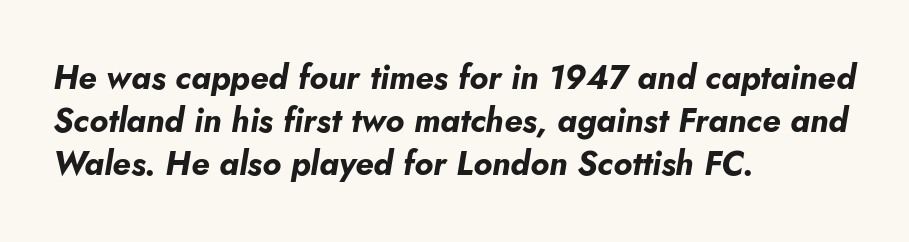
The image shows 33 px bold type, italic (leaning right); set left-aligned, normal line spacing (1.31x), normal letter spacing, not underlined; low stroke contrast and a small x-height.
